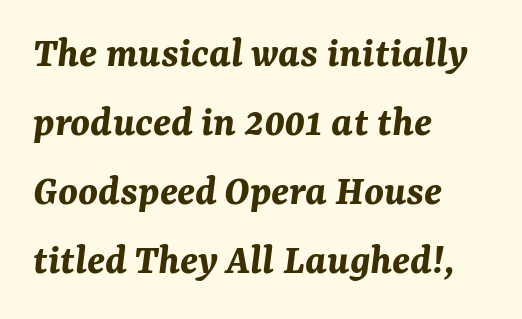
The image shows 44 px bold type, italic (leaning right); set left-aligned, normal line spacing (1.57x), normal letter spacing, not underlined; medium stroke contrast and a medium x-height.
